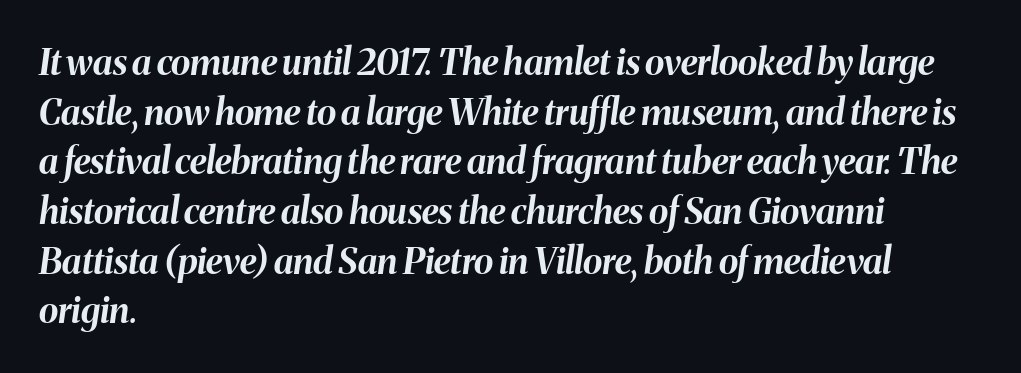
How would I describe the line gaps? Plain and ordinary. The letterforms sit shoulder to shoulder at normal distance. Here the designer chose a conventional face with non-uniform glyph widths. Each glyph is drawn with heavy, bold strokes. The text carries the slant typical of an italic or oblique font.
